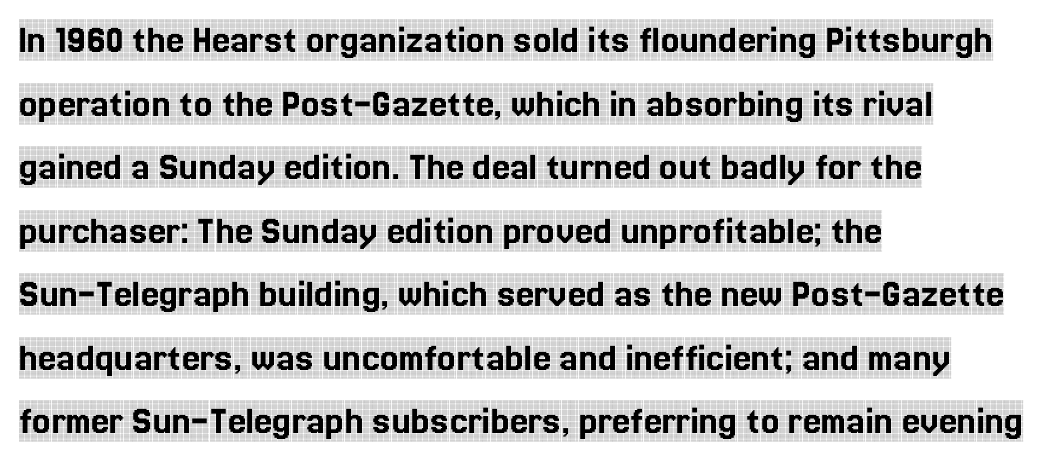
Q: Is the text italic (slanted)? A: No, it is upright.
Q: Is the typeface a serif or a sans-serif typeface? A: Serif.
Q: Is the text underlined? A: No.
Q: How is the paragraph aligned? A: Left-aligned.
Q: Is the spacing between letters normal or unusually wide? A: Normal.
Q: Is the spacing between lines tight, normal or loose? A: Normal.
Q: Width (condensed, normal, or wide)? A: Condensed.
Q: x-height? A: Large.
Q: Monospaced? A: No.
